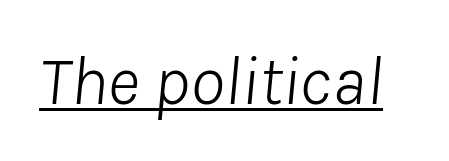
The image shows 70 px light type, italic (leaning right); set normal letter spacing, underlined; low stroke contrast and a medium x-height.
